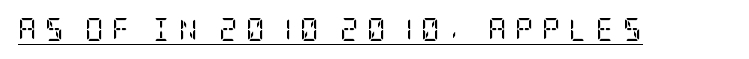
Style check: upright. The weight tops out at a normal text grade. The letterforms stand isolated, each surrounded by extra space. The specimen includes a rule beneath the text block's lines.
